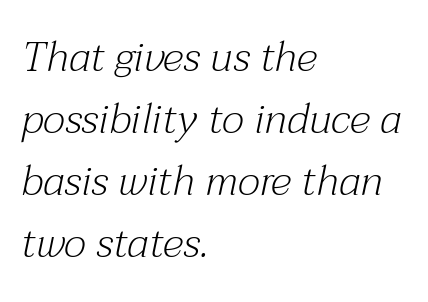
The font family rendered here belongs to the serif group. Compared with ordinary roman type, these characters are visibly tilted. The face looks like a standard text weight, possibly lighter. A typesetter would call this leading conventional body-copy spacing.
